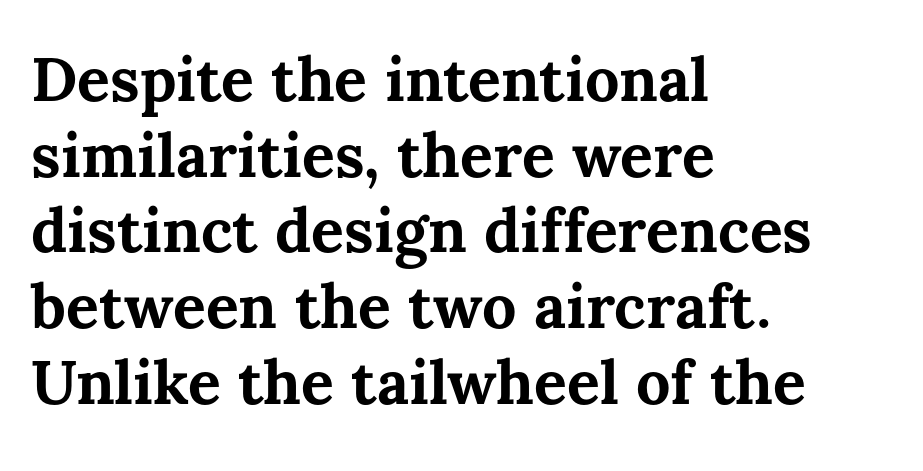
{"italic": "no", "bold": "yes", "weight": "bold", "width": "normal", "stroke_contrast": "medium", "x_height": "medium", "monospaced": "no", "underline": "no", "align": "left", "line_spacing_ratio": 1.24, "letter_spacing": "normal", "letter_spacing_em": 0.0, "glyph_px": 61}
